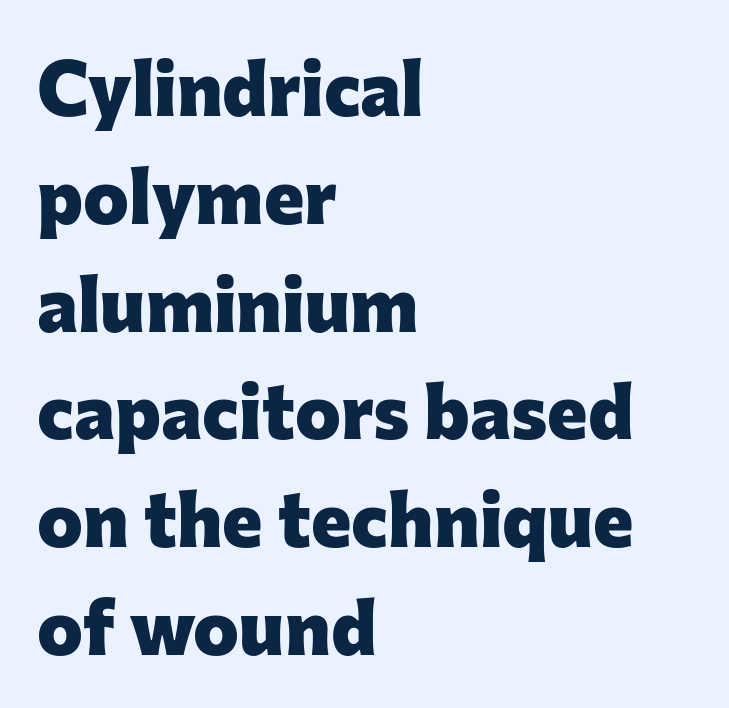
The image shows 77 px heavy sans-serif type, upright; set left-aligned, normal line spacing (1.4x), normal letter spacing, not underlined; low stroke contrast and a medium x-height.
